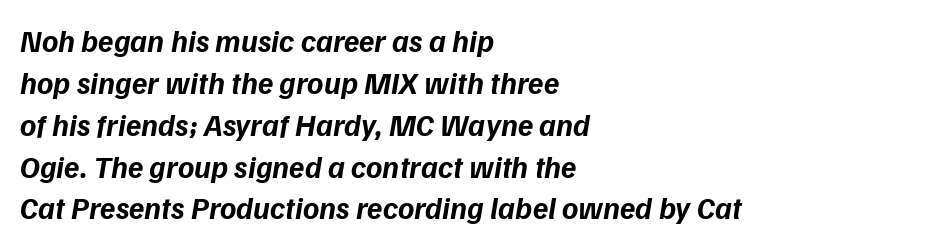
{"italic": "yes", "lean": "right", "slant_degrees": 9, "bold": "yes", "weight": "bold", "width": "normal", "stroke_contrast": "low", "x_height": "medium", "monospaced": "no", "underline": "no", "align": "left", "line_spacing": "normal", "line_spacing_ratio": 1.35, "letter_spacing": "normal", "letter_spacing_em": 0.0, "glyph_px": 31}
